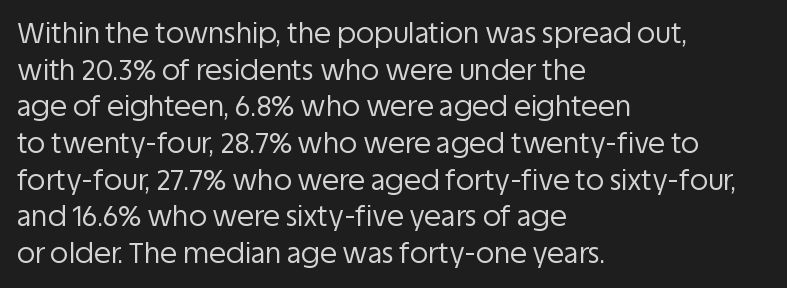
{"serif": "no", "italic": "no", "bold": "no", "weight": "regular", "width": "normal", "stroke_contrast": "low", "x_height": "large", "monospaced": "no", "underline": "no", "align": "left", "line_spacing": "normal", "line_spacing_ratio": 1.31, "letter_spacing": "normal", "letter_spacing_em": 0.0, "glyph_px": 28}
